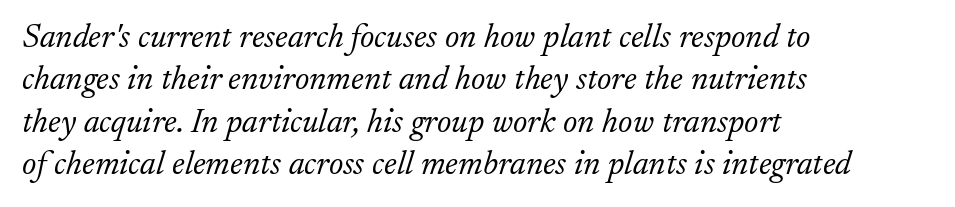
The zone under the glyphs is completely vacant. A quiet, ordinary-to-light weight characterises the typeface. Think of a printed novel: that variable character pitch is what you see here. Emphasis-style slanted type is in use.
